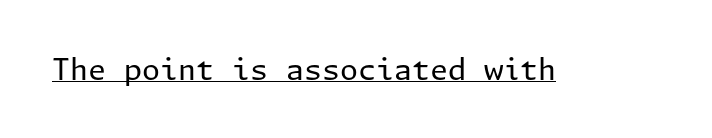
{"serif": "no", "italic": "no", "bold": "no", "weight": "regular", "width": "normal", "stroke_contrast": "low", "x_height": "medium", "underline": "yes", "letter_spacing": "normal", "letter_spacing_em": 0.0, "glyph_px": 29}
